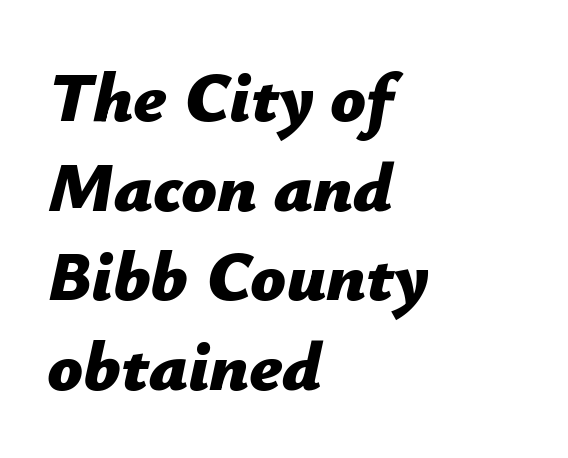
The passage shown is not underscored anywhere. The rendering keeps characters at their native spacing. The face used here has the dense, thick strokes of a bold. Baseline-to-baseline distance is the conventional proportion of letter height. The face used here is proportionally spaced, like ordinary book or web type. Line starts are locked; line ends wander.
